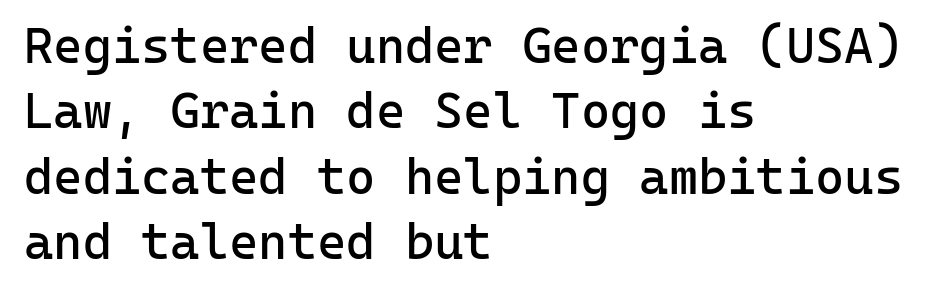
Weight: in the light-to-regular range. The letters stand straight up with perfectly vertical stems. Vertical spacing — default. The letterforms sit shoulder to shoulder at normal distance. Clear beneath every line of the passage. Compared with a centered layout, this one pins lines to the left instead.
